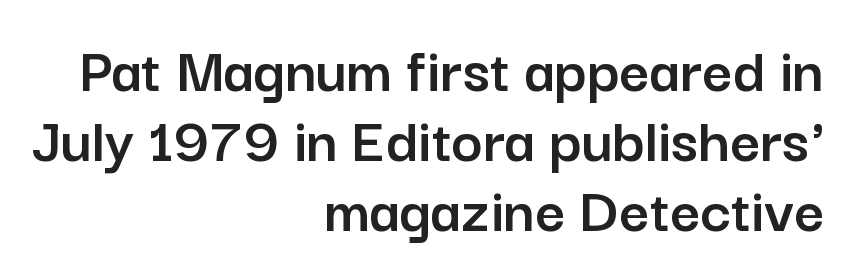
Q: Is the text italic (slanted)? A: No, it is upright.
Q: Is the typeface a serif or a sans-serif typeface? A: Sans-serif.
Q: Is the text underlined? A: No.
Q: How is the paragraph aligned? A: Right-aligned.
Q: Is the spacing between letters normal or unusually wide? A: Normal.
Q: Is the spacing between lines tight, normal or loose? A: Tight.
Q: Width (condensed, normal, or wide)? A: Normal.
Q: Stroke contrast? A: Low.
Q: x-height? A: Medium.
Q: Monospaced? A: No.
